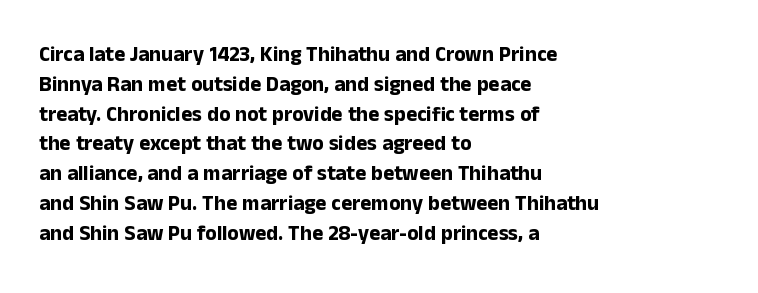
A bare baseline throughout the passage. Heavy-handed strokes throughout: this text is bold. Style check: upright. The setting favours the left margin, as ordinary paragraphs usually do. How are the letters spaced? Ordinarily, with no added tracking.
